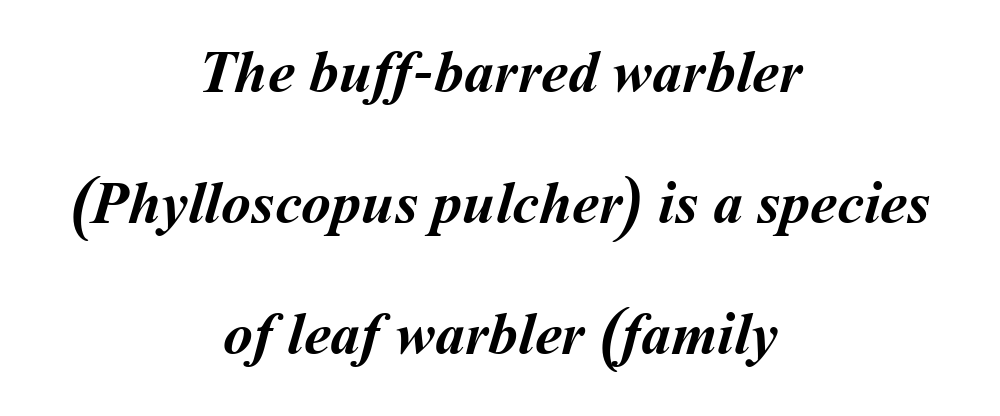
The image shows 60 px semibold type; set centered, loose line spacing (2.18x), normal letter spacing, not underlined; medium stroke contrast and a medium x-height.
